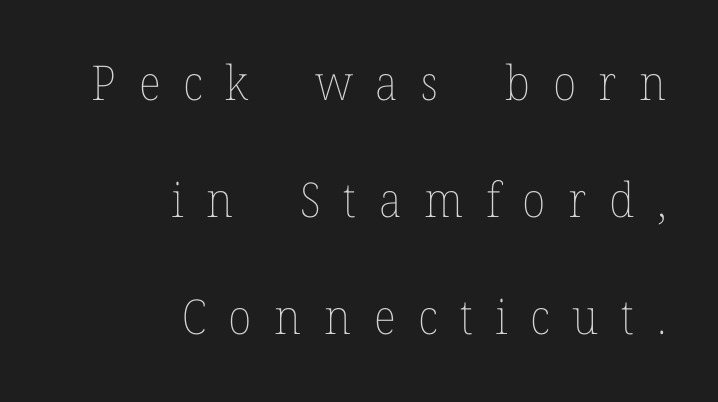
Caption: multi-line text, flush right, ragged left. A clean baseline with only descenders dipping below it. Stroke mass is kept to a normal reading level or below. A roman cut, with each character standing at attention. Words appear elongated and porous because spacing is wide. Here the designer chose a conventional face with non-uniform glyph widths.
